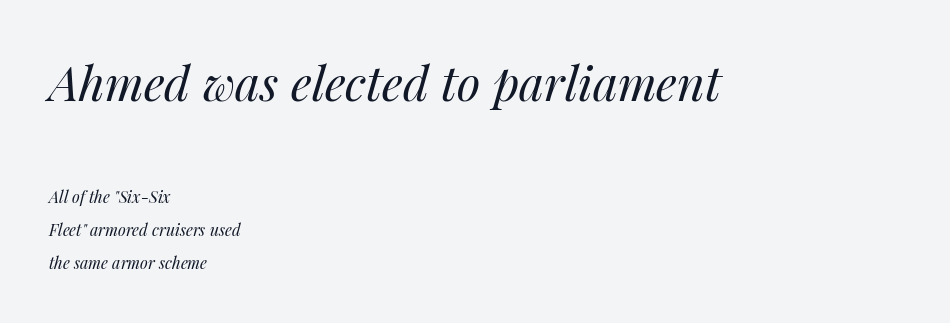
{"italic": "yes", "lean": "right", "slant_degrees": 14, "bold": "no", "weight": "regular", "width": "normal", "stroke_contrast": "medium", "x_height": "medium", "monospaced": "no", "underline": "no", "align": "left", "line_spacing": "loose", "line_spacing_ratio": 2.04, "letter_spacing": "normal", "letter_spacing_em": 0.0, "larger_block": "first", "size_ratio": 3.0, "glyph_px": 48}
